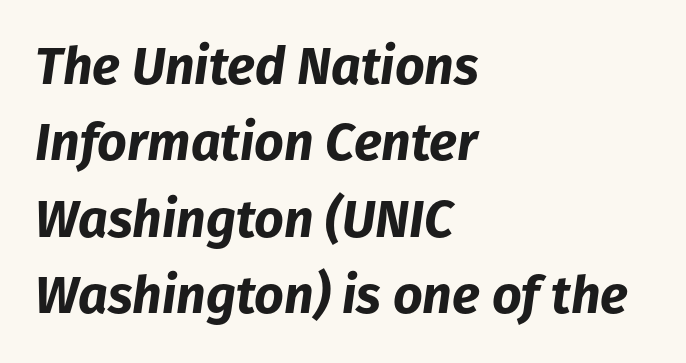
Q: Is the text bold? A: Yes.
Q: Is the text italic (slanted)? A: Yes, it leans right by about 8 degrees.
Q: Is the text underlined? A: No.
Q: How is the paragraph aligned? A: Left-aligned.
Q: Is the spacing between letters normal or unusually wide? A: Normal.
Q: Is the spacing between lines tight, normal or loose? A: Normal.
Q: Width (condensed, normal, or wide)? A: Normal.
Q: Stroke contrast? A: Low.
Q: x-height? A: Medium.
Q: Monospaced? A: No.
